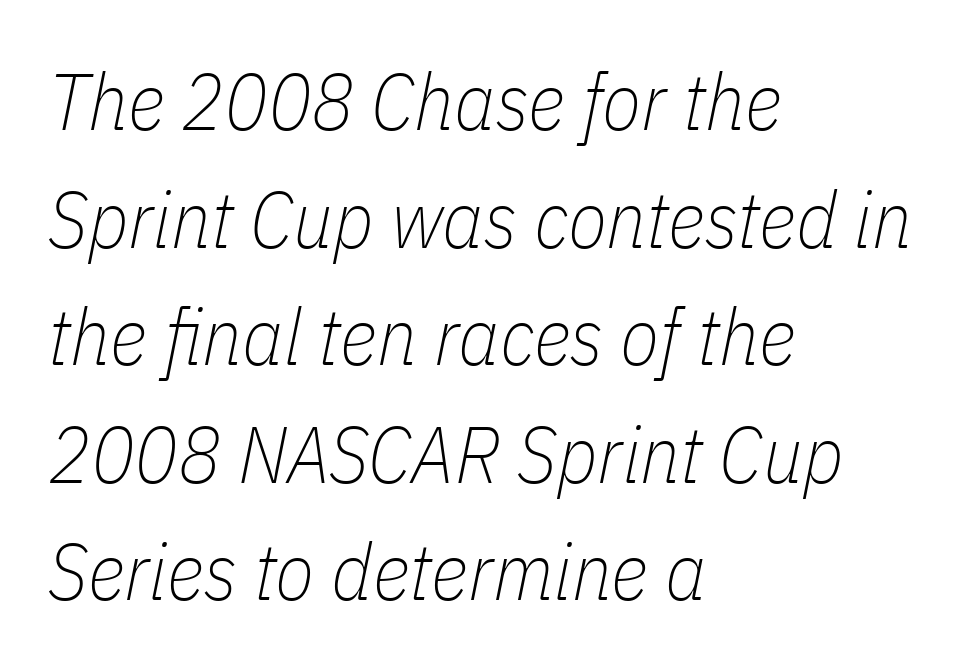
Here the glyphs are tracked normally, forming tight word shapes. Normally led — the rows are evenly, conventionally spaced. The letters are slanted; this is an italic face. The font is comparable to plain body text, perhaps lighter. Do the characters align in a grid? No, the font is proportional. Is the block centered? No — it sits flush against the left margin.
